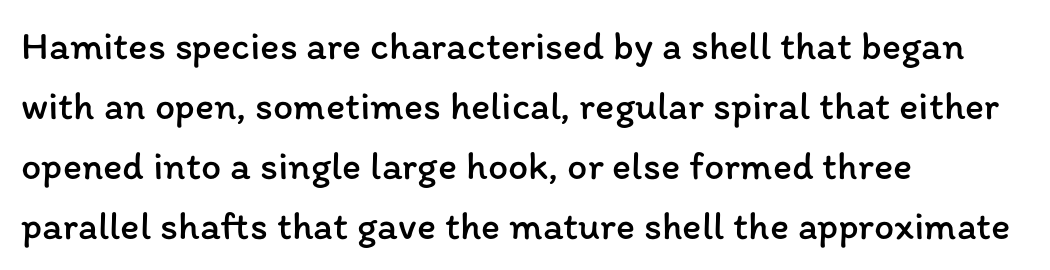
Character widths vary here, with narrow letters taking less room than wide ones. Reading down the block, your eye returns to a fixed left position each line. In terms of leading, this rendering sits right in the middle. How are the letters spaced? Ordinarily, with no added tracking. Unbolded letterforms with no extra heft.
